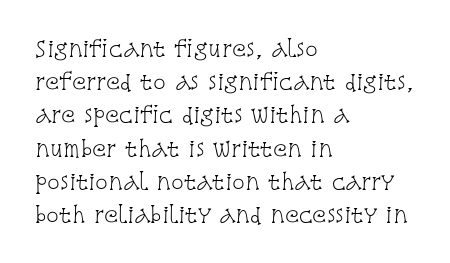
The face looks like a standard text weight, possibly lighter. Short and long lines alike share a common starting point at left. Vertically, the passage feels balanced, rows spaced as you'd expect. A bare baseline throughout the passage. Here the glyphs are tracked normally, forming tight word shapes.
